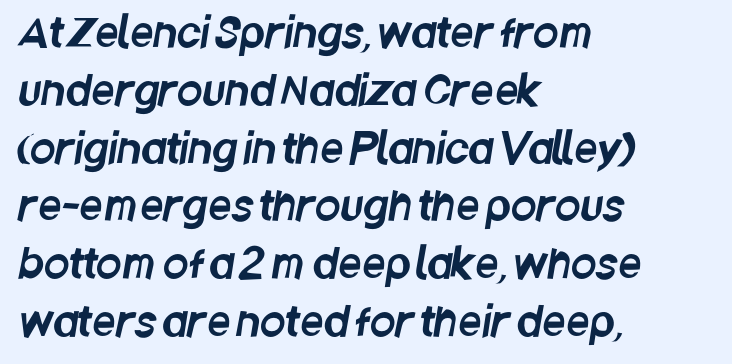
{"serif": "no", "width": "condensed", "stroke_contrast": "low", "x_height": "large", "monospaced": "no", "underline": "no", "align": "left", "line_spacing": "normal", "line_spacing_ratio": 1.41, "letter_spacing": "normal", "letter_spacing_em": 0.0, "glyph_px": 41}
